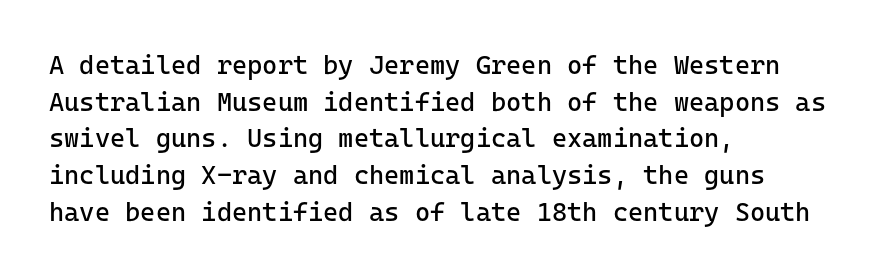
The image shows 26 px text type, upright; set left-aligned, normal line spacing (1.41x), normal letter spacing, not underlined.
